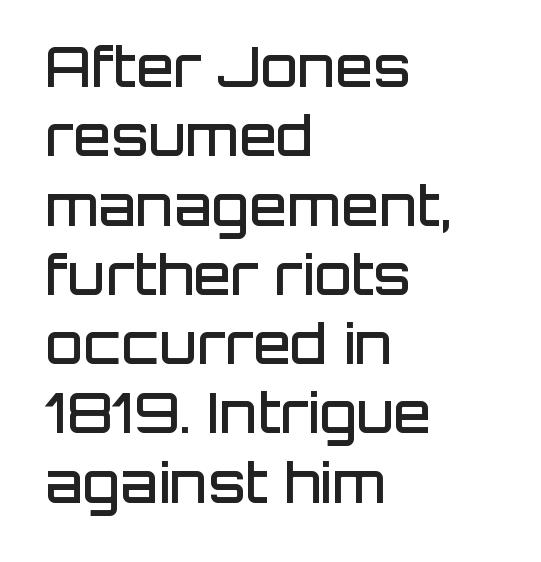
Q: Is the text bold? A: Semi-bold.
Q: Is the text italic (slanted)? A: No, it is upright.
Q: Is the typeface a serif or a sans-serif typeface? A: Sans-serif.
Q: Is the text underlined? A: No.
Q: How is the paragraph aligned? A: Left-aligned.
Q: Is the spacing between letters normal or unusually wide? A: Normal.
Q: Is the spacing between lines tight, normal or loose? A: Normal.
Q: Width (condensed, normal, or wide)? A: Normal.
Q: Stroke contrast? A: Low.
Q: x-height? A: Large.
Q: Monospaced? A: No.
